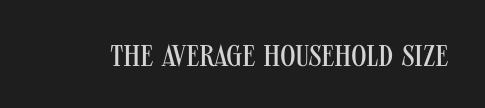
{"serif": "no", "italic": "no", "bold": "no", "weight": "regular", "width": "condensed", "stroke_contrast": "medium", "x_height": "large", "monospaced": "no", "underline": "no", "letter_spacing": "normal", "letter_spacing_em": 0.0, "glyph_px": 30}
